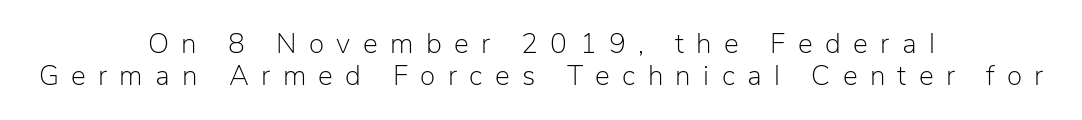
The image shows 28 px light sans-serif type, upright; set centered, tight line spacing (1.15x), unusually wide letter spacing (+0.44 em), not underlined; low stroke contrast and a medium x-height.
